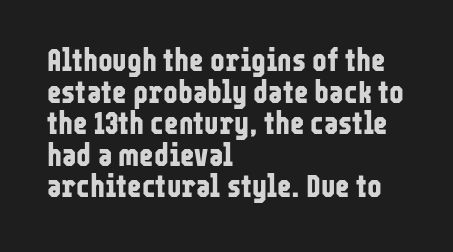
{"serif": "no", "italic": "no", "bold": "yes", "weight": "bold", "width": "condensed", "stroke_contrast": "low", "x_height": "medium", "monospaced": "no", "underline": "no", "align": "left", "line_spacing": "tight", "line_spacing_ratio": 1.02, "letter_spacing": "normal", "letter_spacing_em": 0.0, "glyph_px": 31}
